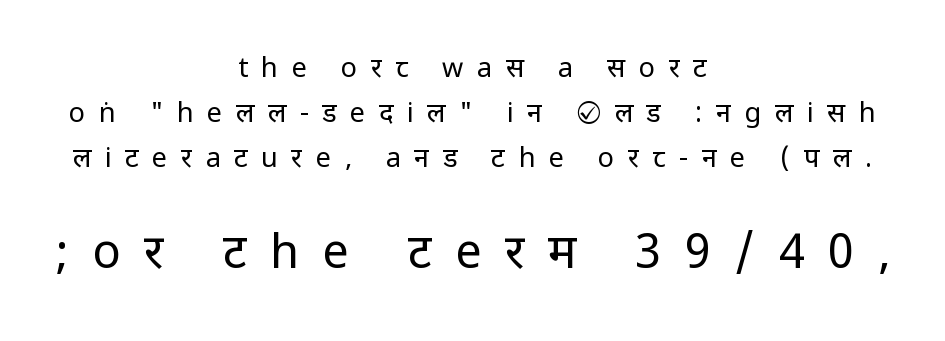
Q: Is the text bold? A: No.
Q: Is the text italic (slanted)? A: No, it is upright.
Q: Is the typeface a serif or a sans-serif typeface? A: Sans-serif.
Q: Is the text underlined? A: No.
Q: How is the paragraph aligned? A: Centered.
Q: Is the spacing between letters normal or unusually wide? A: Unusually wide.
Q: Is the spacing between lines tight, normal or loose? A: Normal.
Q: Which block of text is set in a larger size, the first (top) or the second (bottom)? A: The second (bottom) one.
Q: Width (condensed, normal, or wide)? A: Condensed.
Q: Stroke contrast? A: Low.
